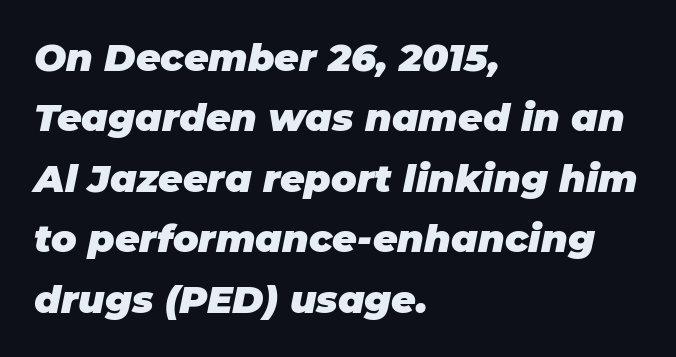
Q: Is the text bold? A: Yes.
Q: Is the text italic (slanted)? A: Yes, it leans right by about 11 degrees.
Q: Is the text underlined? A: No.
Q: How is the paragraph aligned? A: Left-aligned.
Q: Is the spacing between letters normal or unusually wide? A: Normal.
Q: Is the spacing between lines tight, normal or loose? A: Normal.
Q: Width (condensed, normal, or wide)? A: Normal.
Q: Stroke contrast? A: Low.
Q: x-height? A: Large.
Q: Monospaced? A: No.
